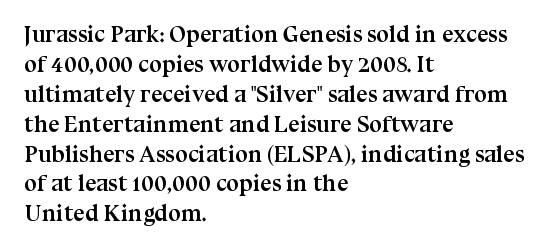
Q: Is the text bold? A: Yes.
Q: Is the text italic (slanted)? A: No, it is upright.
Q: Is the text underlined? A: No.
Q: How is the paragraph aligned? A: Left-aligned.
Q: Is the spacing between letters normal or unusually wide? A: Normal.
Q: Is the spacing between lines tight, normal or loose? A: Normal.
